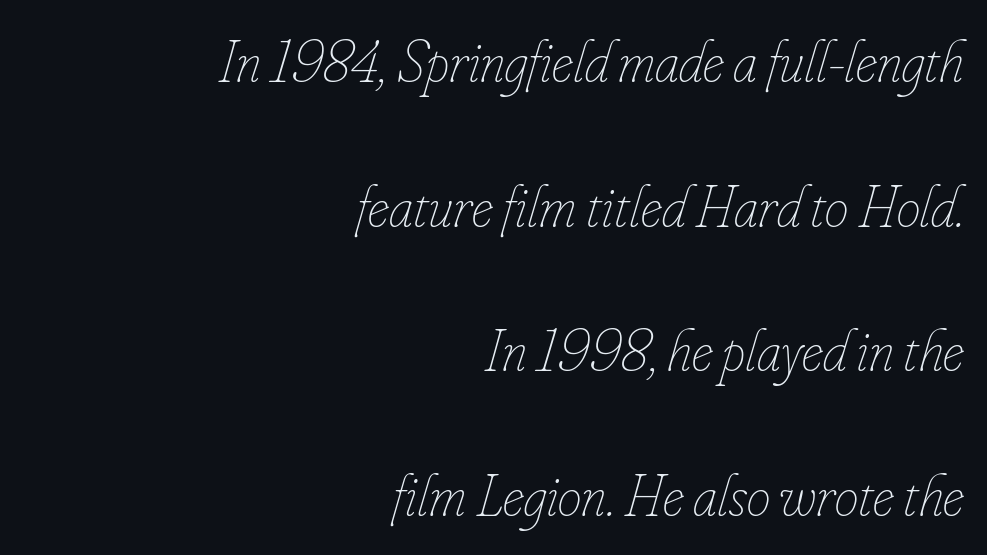
{"italic": "yes", "lean": "right", "slant_degrees": 16, "bold": "no", "weight": "thin", "width": "condensed", "stroke_contrast": "low", "x_height": "small", "monospaced": "no", "underline": "no", "align": "right", "line_spacing": "loose", "line_spacing_ratio": 2.41, "letter_spacing": "normal", "letter_spacing_em": 0.0, "glyph_px": 60}
